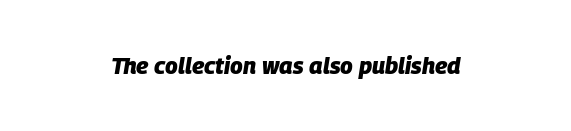
{"italic": "yes", "lean": "right", "slant_degrees": 9, "bold": "yes", "underline": "no", "align": "center", "letter_spacing": "normal", "letter_spacing_em": 0.0, "glyph_px": 23}
